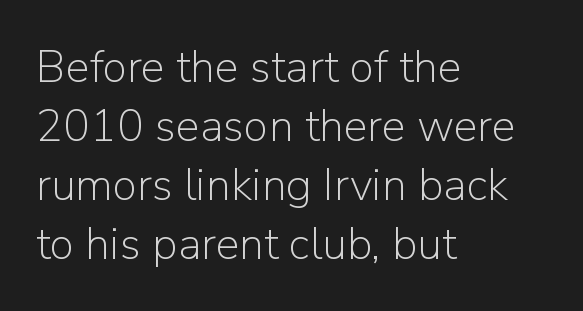
Q: Is the text bold? A: No.
Q: Is the text italic (slanted)? A: No, it is upright.
Q: Is the typeface a serif or a sans-serif typeface? A: Sans-serif.
Q: Is the text underlined? A: No.
Q: How is the paragraph aligned? A: Left-aligned.
Q: Is the spacing between letters normal or unusually wide? A: Normal.
Q: Is the spacing between lines tight, normal or loose? A: Normal.
Q: Width (condensed, normal, or wide)? A: Normal.
Q: Stroke contrast? A: Low.
Q: x-height? A: Medium.
Q: Monospaced? A: No.
